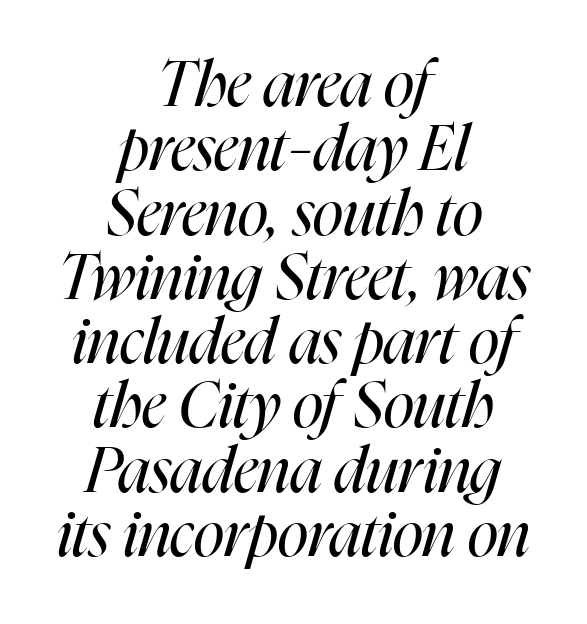
The image shows 63 px regular-weight, condensed type, italic (leaning right); set centered, tight line spacing (1.02x), normal letter spacing, not underlined; high stroke contrast and a medium x-height.
